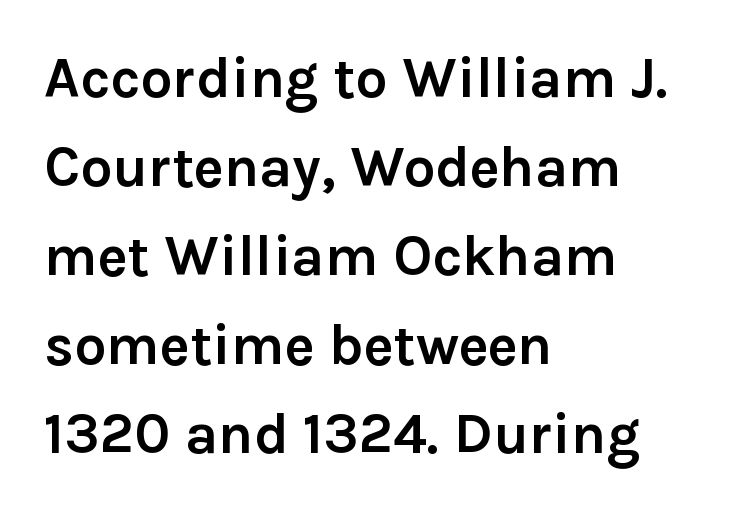
Q: Is the text bold? A: Yes.
Q: Is the text italic (slanted)? A: No, it is upright.
Q: Is the typeface a serif or a sans-serif typeface? A: Sans-serif.
Q: Is the text underlined? A: No.
Q: How is the paragraph aligned? A: Left-aligned.
Q: Is the spacing between letters normal or unusually wide? A: Normal.
Q: Is the spacing between lines tight, normal or loose? A: Normal.
Q: Width (condensed, normal, or wide)? A: Normal.
Q: x-height? A: Medium.
Q: Monospaced? A: No.
